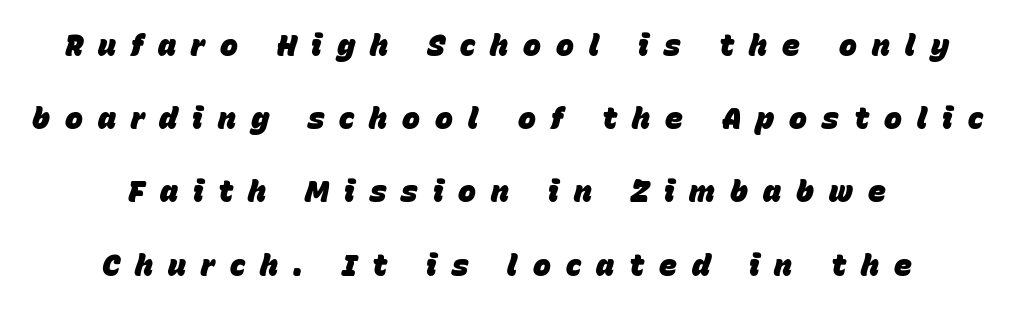
Q: Is the text bold? A: Yes.
Q: Is the text italic (slanted)? A: Yes, it leans right by about 15 degrees.
Q: Is the text underlined? A: No.
Q: How is the paragraph aligned? A: Centered.
Q: Is the spacing between letters normal or unusually wide? A: Unusually wide.
Q: Is the spacing between lines tight, normal or loose? A: Loose.
Q: Width (condensed, normal, or wide)? A: Normal.
Q: Stroke contrast? A: Low.
Q: x-height? A: Large.
Q: Monospaced? A: No.
